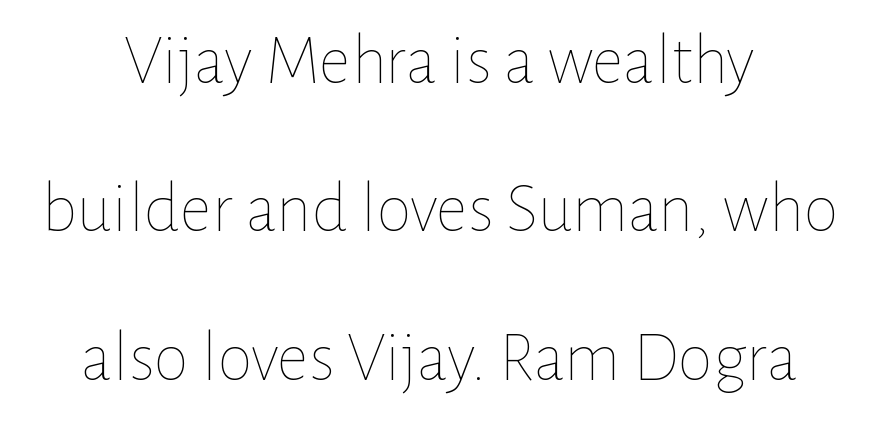
{"italic": "no", "bold": "no", "weight": "thin", "width": "normal", "stroke_contrast": "low", "x_height": "medium", "monospaced": "no", "underline": "no", "align": "center", "line_spacing": "loose", "line_spacing_ratio": 2.09, "letter_spacing": "normal", "letter_spacing_em": 0.0, "glyph_px": 71}
